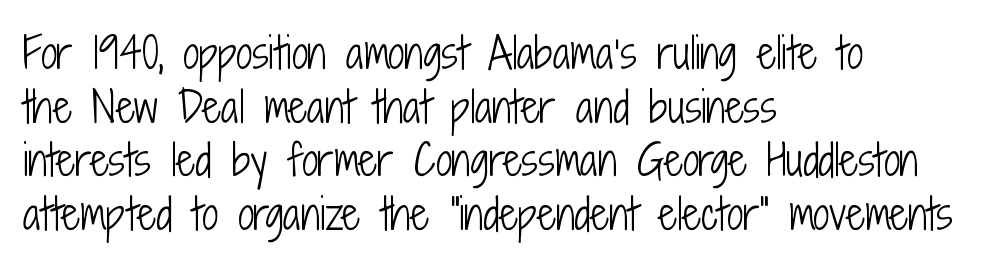
Q: Is the text bold? A: No.
Q: Is the text italic (slanted)? A: No, it is upright.
Q: Is the typeface a serif or a sans-serif typeface? A: Sans-serif.
Q: Is the text underlined? A: No.
Q: How is the paragraph aligned? A: Left-aligned.
Q: Is the spacing between letters normal or unusually wide? A: Normal.
Q: Is the spacing between lines tight, normal or loose? A: Normal.
Q: Width (condensed, normal, or wide)? A: Condensed.
Q: Stroke contrast? A: Low.
Q: x-height? A: Medium.
Q: Monospaced? A: No.
